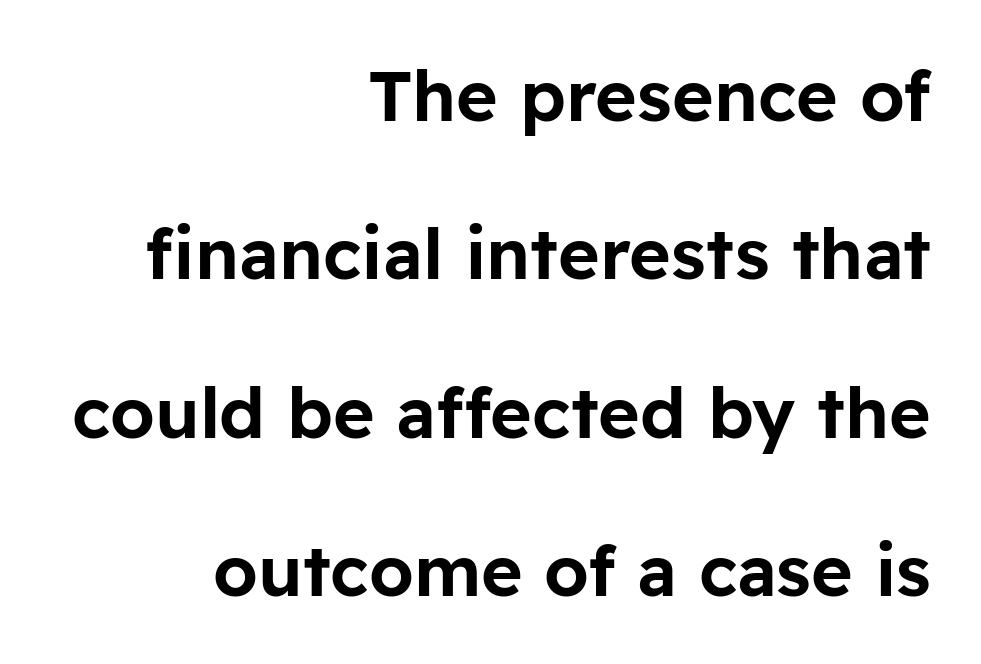
This sample uses plain, unmodified letter spacing. Which margin do the lines hug? The right one — the left edge is uneven. Only glyphs here, with clear space below each row. Unlike a traditional serif, this face leaves its strokes unadorned. No italicization has been applied; the sample stays upright.
